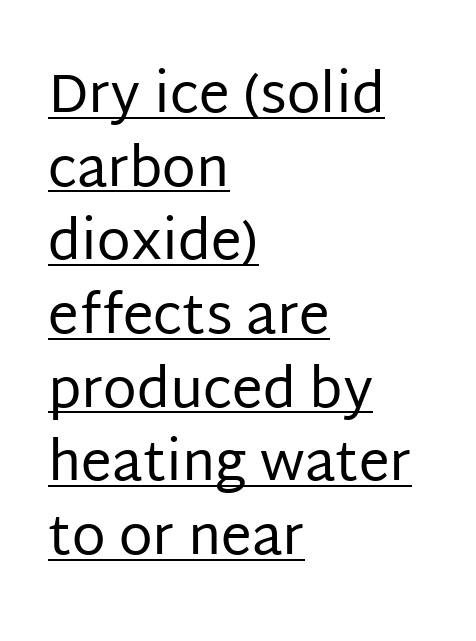
The rendering keeps characters at their native spacing. The text was rendered using a sans face with plain stroke endings. A typographer would call this underscored text. Is the stroke heavy? The answer is a plain regular-or-lighter. A normal amount of white space separates one row of letters from the next. The compositor pushed each line to the left boundary.
